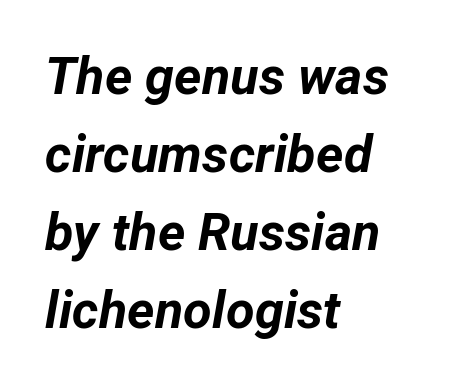
The image shows 52 px bold type, italic (leaning right); set left-aligned, normal line spacing (1.5x), normal letter spacing, not underlined; low stroke contrast and a medium x-height.
